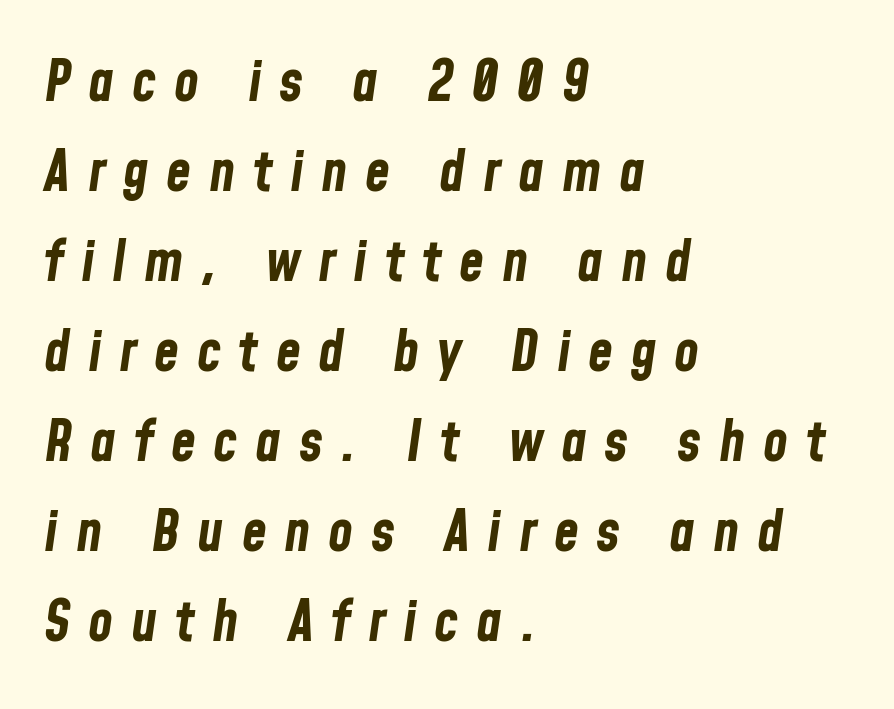
{"italic": "yes", "lean": "right", "slant_degrees": 8, "bold": "yes", "weight": "bold", "width": "condensed", "stroke_contrast": "low", "x_height": "medium", "monospaced": "no", "underline": "no", "align": "left", "line_spacing": "normal", "line_spacing_ratio": 1.58, "letter_spacing": "wide", "letter_spacing_em": 0.31, "glyph_px": 57}
